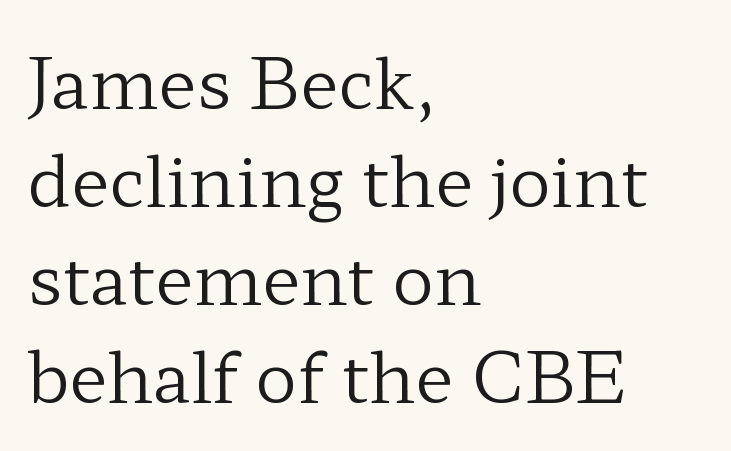
Q: Is the text bold? A: No.
Q: Is the text italic (slanted)? A: No, it is upright.
Q: Is the typeface a serif or a sans-serif typeface? A: Serif.
Q: Is the text underlined? A: No.
Q: How is the paragraph aligned? A: Left-aligned.
Q: Is the spacing between letters normal or unusually wide? A: Normal.
Q: Is the spacing between lines tight, normal or loose? A: Normal.
Q: Width (condensed, normal, or wide)? A: Wide.
Q: Stroke contrast? A: Low.
Q: x-height? A: Medium.
Q: Monospaced? A: No.
